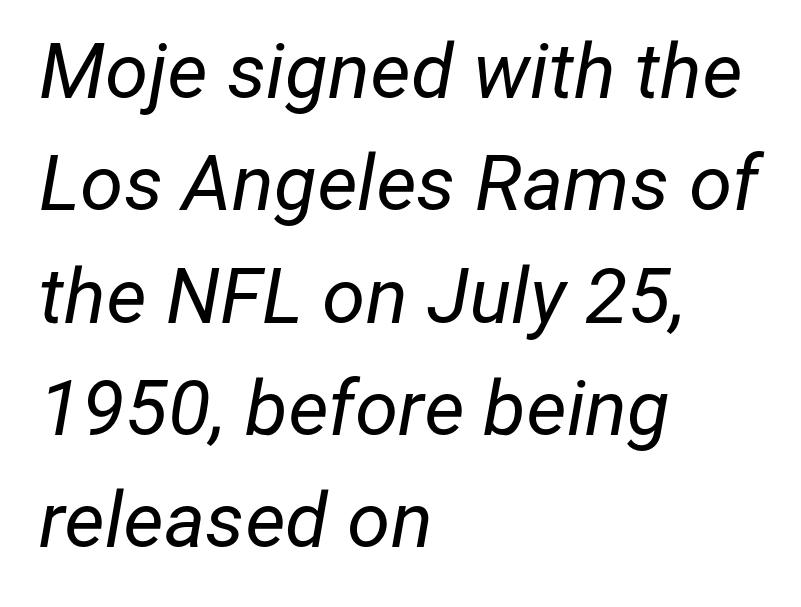
The rendering uses a moderate line-height, typical for paragraphs. Is this a fixed-width face? No — the glyphs have proportional, varying widths. The specimen reads as italic at a glance. Casual observation: everything's shoved over to the left. Underlining? Definitely not there.
